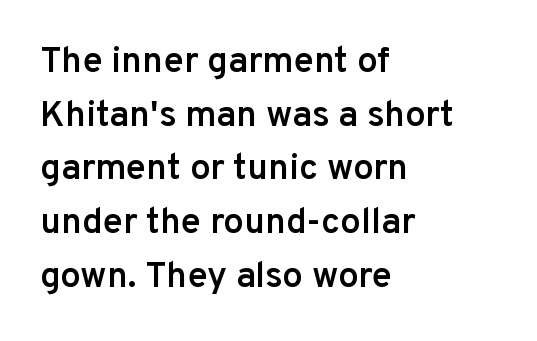
The image shows 36 px semibold sans-serif type, upright; set left-aligned, normal line spacing (1.49x), normal letter spacing, not underlined; low stroke contrast and a medium x-height.
